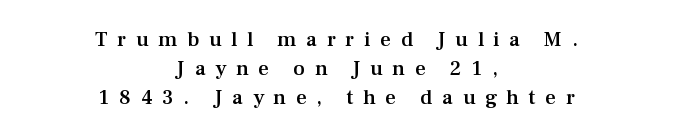
The image shows 21 px text type, upright; set centered, normal line spacing (1.38x), unusually wide letter spacing (+0.46 em), not underlined.
